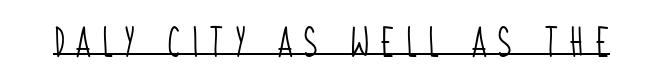
{"serif": "no", "bold": "no", "weight": "light", "width": "condensed", "stroke_contrast": "low", "x_height": "large", "monospaced": "no", "underline": "yes", "letter_spacing": "wide", "letter_spacing_em": 0.35, "glyph_px": 31}
